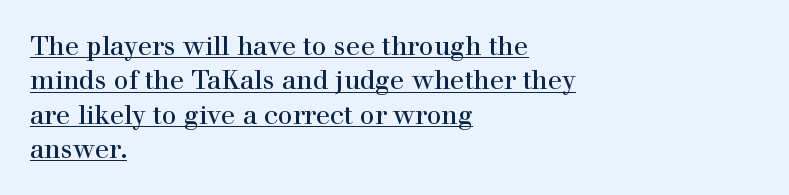
{"italic": "no", "underline": "yes", "align": "left", "line_spacing": "normal", "line_spacing_ratio": 1.32, "letter_spacing": "normal", "letter_spacing_em": 0.0, "glyph_px": 26}
